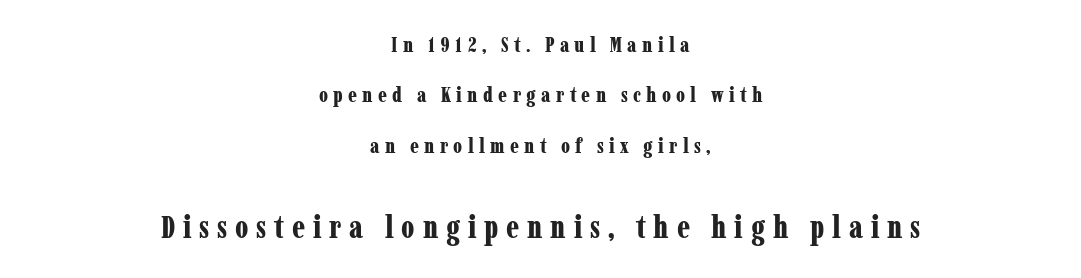
Q: Is the text bold? A: Yes.
Q: Is the text italic (slanted)? A: No, it is upright.
Q: Is the typeface a serif or a sans-serif typeface? A: Serif.
Q: Is the text underlined? A: No.
Q: How is the paragraph aligned? A: Centered.
Q: Is the spacing between letters normal or unusually wide? A: Unusually wide.
Q: Is the spacing between lines tight, normal or loose? A: Loose.
Q: Which block of text is set in a larger size, the first (top) or the second (bottom)? A: The second (bottom) one.
Q: Width (condensed, normal, or wide)? A: Condensed.
Q: Stroke contrast? A: Low.
Q: x-height? A: Medium.
Q: Monospaced? A: No.
